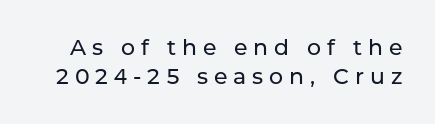
{"italic": "no", "bold": "no", "underline": "no", "line_spacing": "normal", "line_spacing_ratio": 1.33, "letter_spacing": "wide", "letter_spacing_em": 0.27, "glyph_px": 22}
